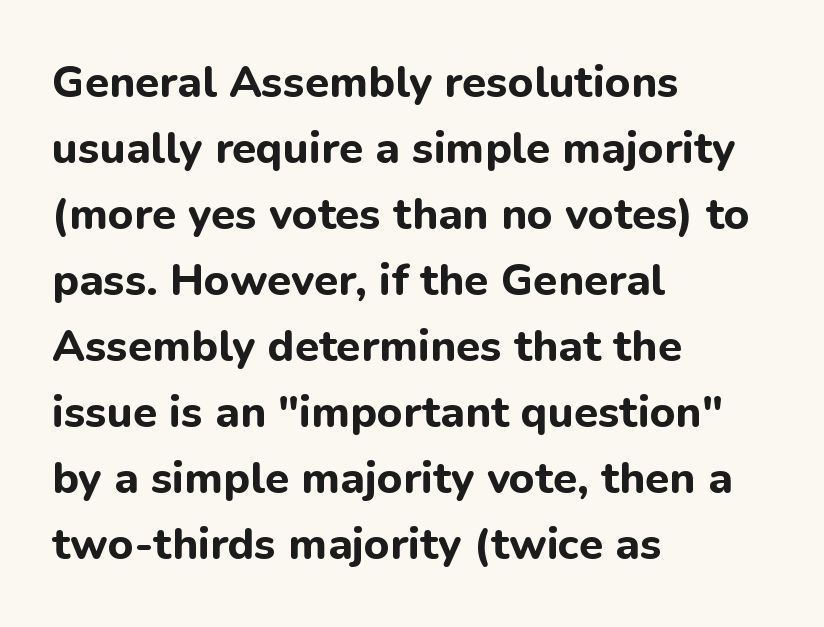
Heavy, bold letterforms. The passage shown has conventional tracking throughout. Quick note: not italic, upright. Is there much room between lines? A standard amount, neither cramped nor airy. If you drew a ruler down the left edge, every line would touch it. The rendering uses natural spacing where letterforms have individual widths.
